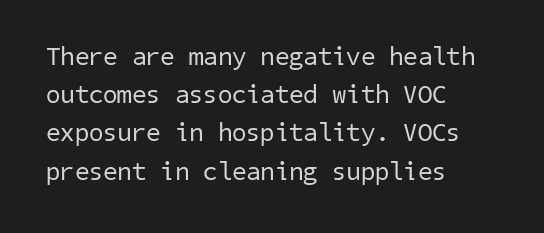
Q: Is the text bold? A: No.
Q: Is the text underlined? A: No.
Q: How is the paragraph aligned? A: Left-aligned.
Q: Is the spacing between letters normal or unusually wide? A: Normal.
Q: Is the spacing between lines tight, normal or loose? A: Normal.
